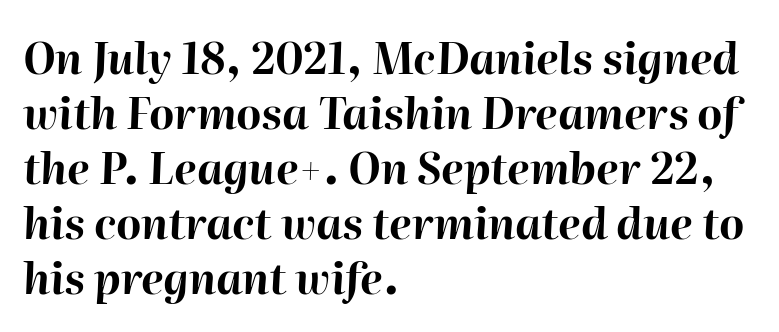
The image shows 43 px bold type, italic (leaning right); set left-aligned, normal line spacing (1.28x), normal letter spacing, not underlined; high stroke contrast and a medium x-height.
